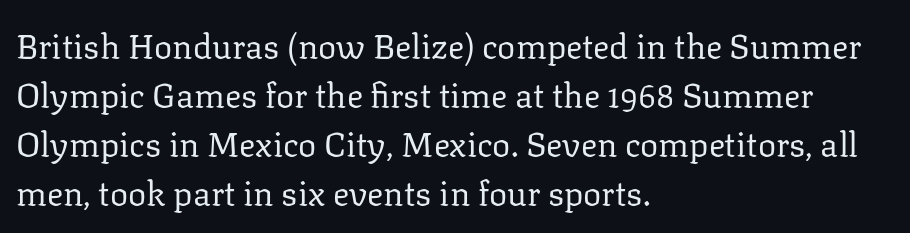
Q: Is the text bold? A: No.
Q: Is the text italic (slanted)? A: No, it is upright.
Q: Is the typeface a serif or a sans-serif typeface? A: Serif.
Q: Is the text underlined? A: No.
Q: How is the paragraph aligned? A: Left-aligned.
Q: Is the spacing between letters normal or unusually wide? A: Normal.
Q: Is the spacing between lines tight, normal or loose? A: Normal.
Q: Width (condensed, normal, or wide)? A: Normal.
Q: Stroke contrast? A: Low.
Q: x-height? A: Medium.
Q: Monospaced? A: No.
